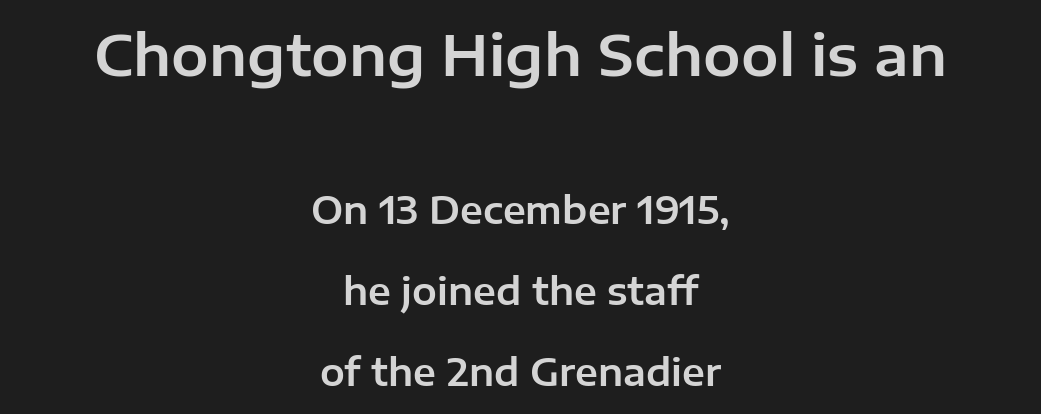
{"serif": "no", "italic": "no", "width": "normal", "stroke_contrast": "low", "x_height": "medium", "monospaced": "no", "underline": "no", "align": "center", "line_spacing": "loose", "line_spacing_ratio": 2.19, "letter_spacing": "normal", "letter_spacing_em": 0.0, "larger_block": "first", "size_ratio": 1.51, "glyph_px": 56}
